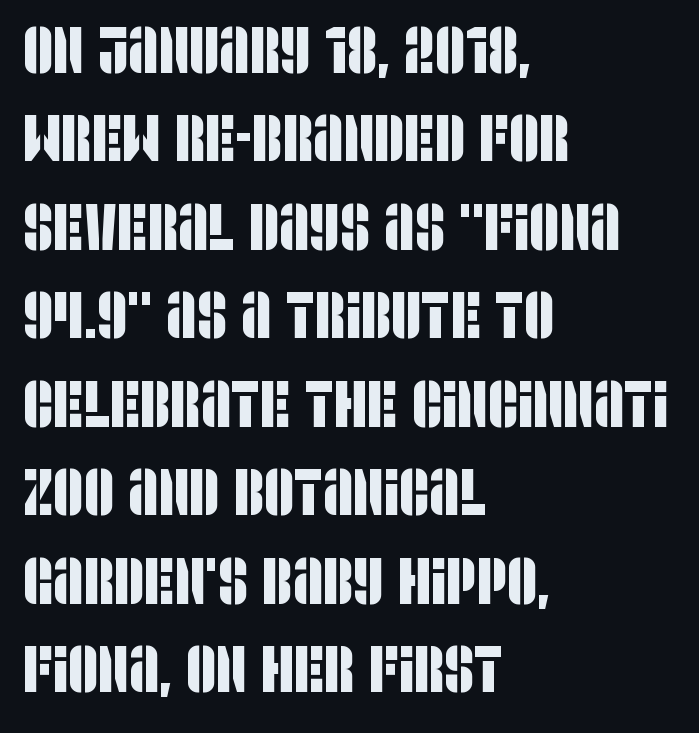
{"serif": "no", "width": "condensed", "stroke_contrast": "low", "x_height": "large", "monospaced": "no", "underline": "no", "align": "left", "line_spacing": "normal", "line_spacing_ratio": 1.34, "letter_spacing": "normal", "letter_spacing_em": 0.0, "glyph_px": 66}
